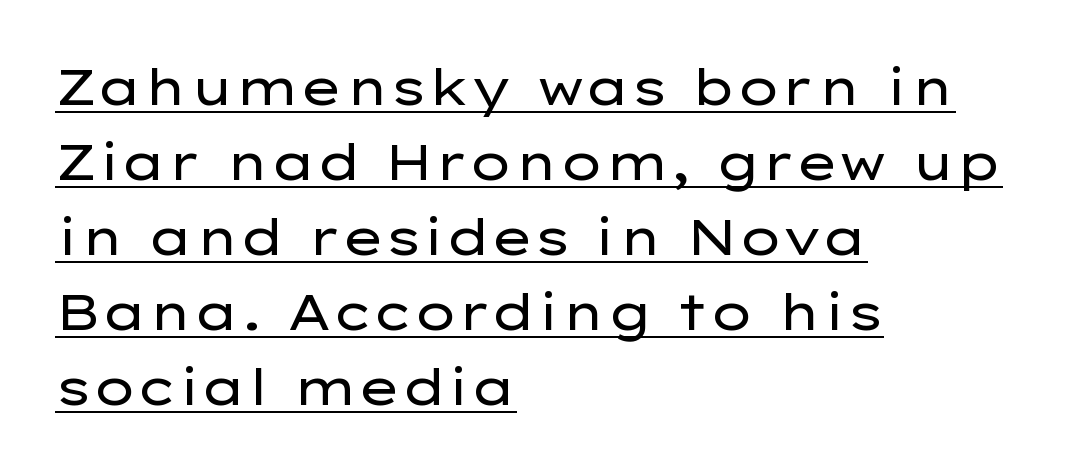
Q: Is the text bold? A: No.
Q: Is the text italic (slanted)? A: No, it is upright.
Q: Is the typeface a serif or a sans-serif typeface? A: Sans-serif.
Q: Is the text underlined? A: Yes.
Q: How is the paragraph aligned? A: Left-aligned.
Q: Is the spacing between letters normal or unusually wide? A: Normal.
Q: Is the spacing between lines tight, normal or loose? A: Normal.
Q: Width (condensed, normal, or wide)? A: Wide.
Q: Stroke contrast? A: Low.
Q: x-height? A: Medium.
Q: Monospaced? A: No.
